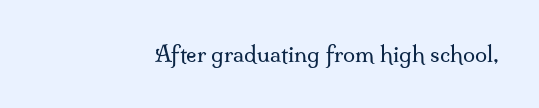
The image shows 22 px text type, upright; set right-aligned, normal letter spacing, not underlined.
